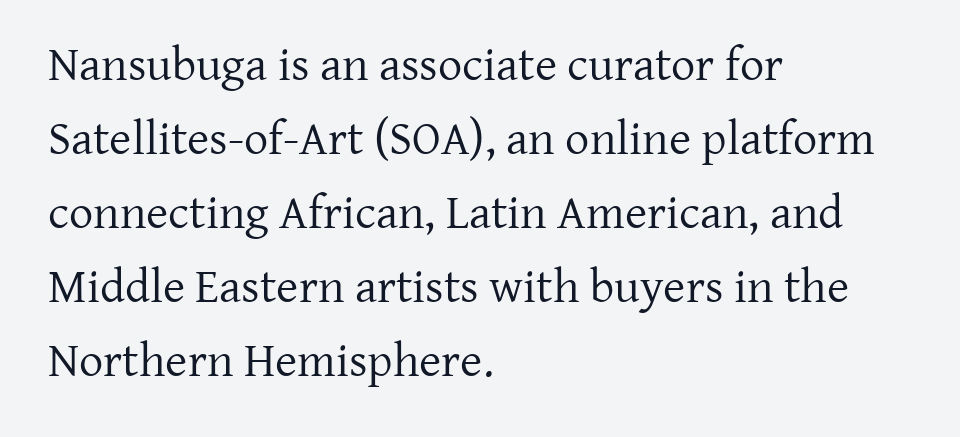
{"serif": "yes", "italic": "no", "bold": "no", "weight": "regular", "width": "normal", "stroke_contrast": "low", "x_height": "medium", "monospaced": "no", "underline": "no", "align": "left", "line_spacing": "normal", "line_spacing_ratio": 1.54, "letter_spacing": "normal", "letter_spacing_em": 0.0, "glyph_px": 48}
